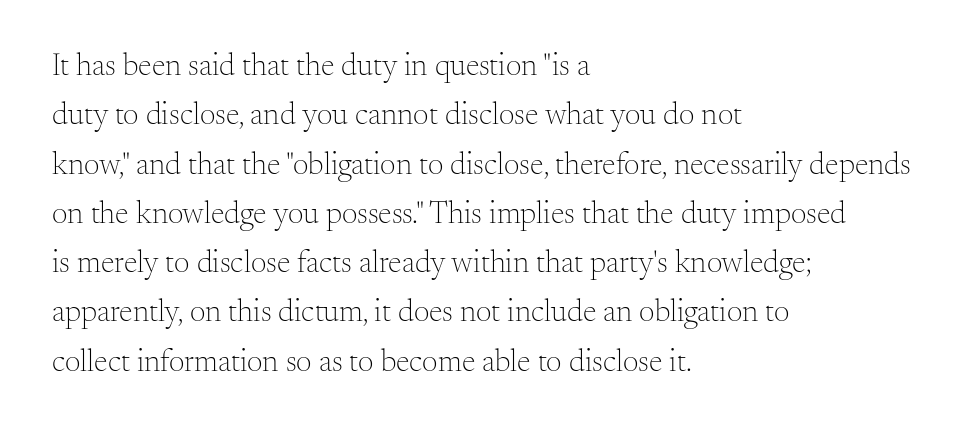
{"serif": "yes", "italic": "no", "bold": "no", "weight": "light", "width": "normal", "stroke_contrast": "medium", "x_height": "small", "monospaced": "no", "underline": "no", "align": "left", "line_spacing": "normal", "line_spacing_ratio": 1.59, "letter_spacing": "normal", "letter_spacing_em": 0.0, "glyph_px": 31}
